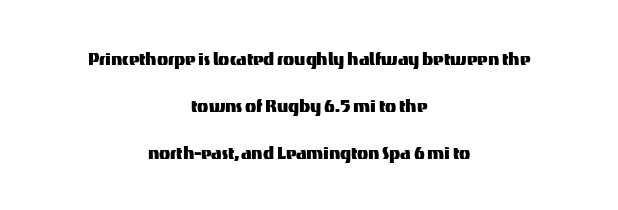
{"italic": "no", "underline": "no", "align": "center", "line_spacing": "loose", "line_spacing_ratio": 2.05, "letter_spacing": "normal", "letter_spacing_em": 0.0, "glyph_px": 23}
